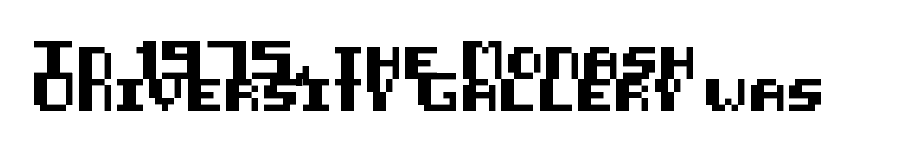
The words here are not underlined. Every row of glyphs begins at an identical x-position on the left. A sans-serif font was chosen for this passage. Caption: standard tracking, unaltered. If you drew a line through each stem, it would be perfectly vertical.
